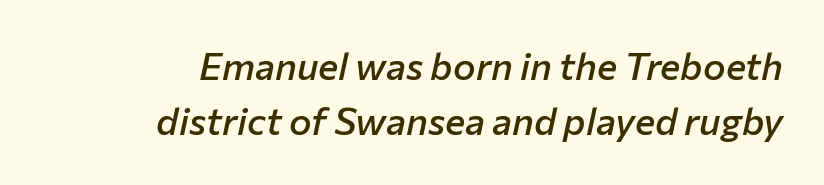
The image shows 38 px semibold type, italic (leaning right); set right-aligned, normal line spacing (1.46x), normal letter spacing, not underlined; low stroke contrast and a medium x-height.
